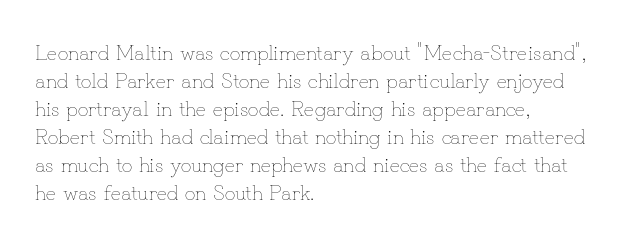
Q: Is the text bold? A: No.
Q: Is the text italic (slanted)? A: No, it is upright.
Q: Is the text underlined? A: No.
Q: How is the paragraph aligned? A: Left-aligned.
Q: Is the spacing between letters normal or unusually wide? A: Normal.
Q: Is the spacing between lines tight, normal or loose? A: Normal.
